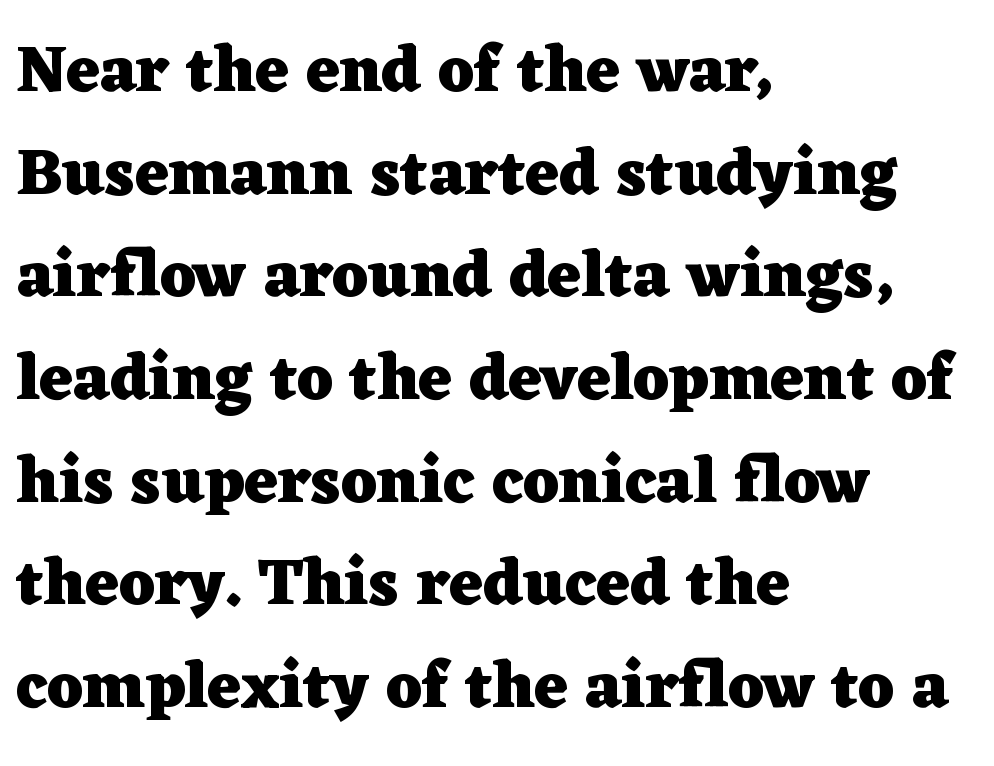
{"serif": "yes", "italic": "no", "bold": "yes", "weight": "heavy", "width": "wide", "stroke_contrast": "low", "x_height": "medium", "monospaced": "no", "underline": "no", "align": "left", "line_spacing": "normal", "line_spacing_ratio": 1.58, "letter_spacing": "normal", "letter_spacing_em": 0.0, "glyph_px": 65}
